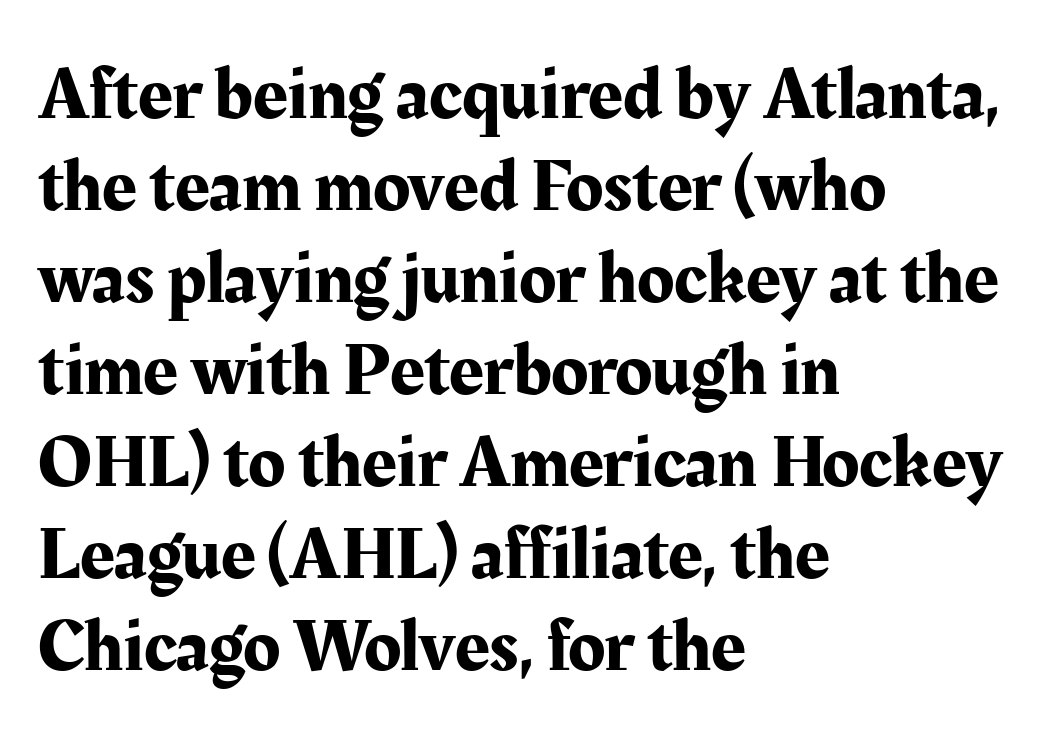
Quick note: not italic, upright. Classification — serif. The string is rendered with underlining switched off. Here the glyphs are tracked normally, forming tight word shapes. All the whitespace from short lines collects on the right. Looks like regular typesetting: each glyph gets only the width it needs.
